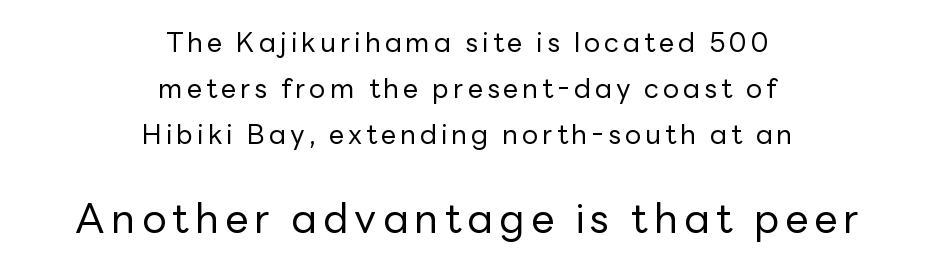
The rendering uses natural spacing where letterforms have individual widths. Which of the two is more prominent by size? The second, at the bottom. Is this a sans? Yes — the strokes have no serifs. Is this a heavy cut? Hardly; it is regular or lighter.
